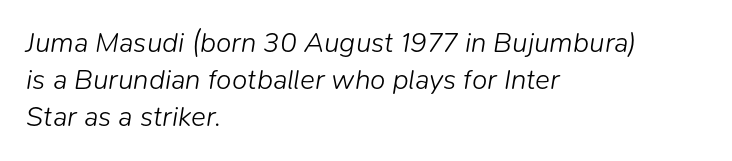
Q: Is the text bold? A: No.
Q: Is the text italic (slanted)? A: Yes, it leans right by about 9 degrees.
Q: Is the text underlined? A: No.
Q: How is the paragraph aligned? A: Left-aligned.
Q: Is the spacing between letters normal or unusually wide? A: Normal.
Q: Is the spacing between lines tight, normal or loose? A: Normal.
Q: Width (condensed, normal, or wide)? A: Normal.
Q: Stroke contrast? A: Low.
Q: x-height? A: Medium.
Q: Monospaced? A: No.
